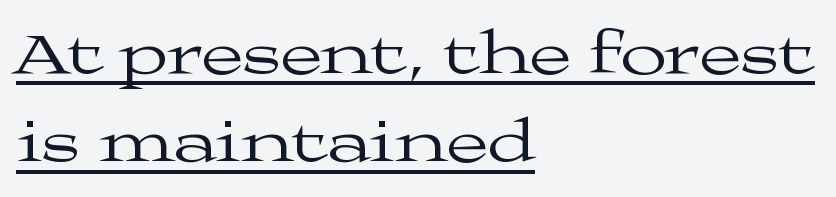
{"serif": "yes", "italic": "no", "bold": "no", "weight": "regular", "width": "wide", "stroke_contrast": "medium", "x_height": "medium", "monospaced": "no", "underline": "yes", "align": "left", "line_spacing": "normal", "line_spacing_ratio": 1.45, "letter_spacing": "normal", "letter_spacing_em": 0.0, "glyph_px": 61}
